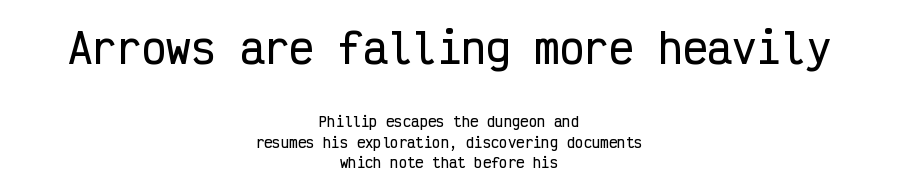
{"serif": "no", "italic": "no", "width": "condensed", "stroke_contrast": "low", "x_height": "medium", "monospaced": "yes", "underline": "no", "align": "center", "line_spacing": "normal", "line_spacing_ratio": 1.47, "letter_spacing": "normal", "letter_spacing_em": 0.0, "larger_block": "first", "size_ratio": 2.93, "glyph_px": 41}
